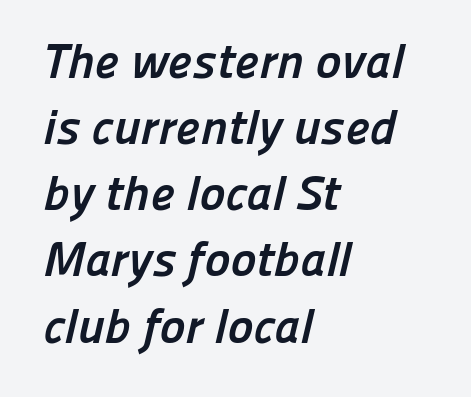
This sample has the flowing, uneven cadence of proportional lettering. Where is the straight margin? On the left. Strong, thick strokes mark this as bold type. A typesetter would call this zero additional tracking. In terms of leading, this rendering sits right in the middle. The text was rendered using a sans face with plain stroke endings.
